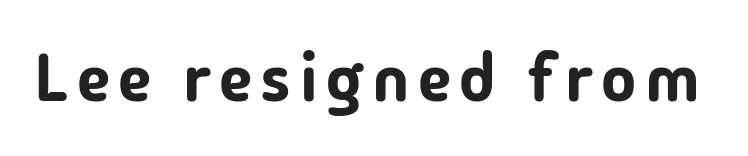
Q: Is the text italic (slanted)? A: No, it is upright.
Q: Is the typeface a serif or a sans-serif typeface? A: Sans-serif.
Q: Is the text underlined? A: No.
Q: Width (condensed, normal, or wide)? A: Normal.
Q: Stroke contrast? A: Low.
Q: x-height? A: Medium.
Q: Monospaced? A: No.
